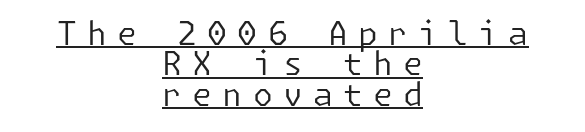
Q: Is the text bold? A: No.
Q: Is the text italic (slanted)? A: No, it is upright.
Q: Is the typeface a serif or a sans-serif typeface? A: Sans-serif.
Q: Is the text underlined? A: Yes.
Q: How is the paragraph aligned? A: Centered.
Q: Is the spacing between letters normal or unusually wide? A: Unusually wide.
Q: Is the spacing between lines tight, normal or loose? A: Tight.
Q: Width (condensed, normal, or wide)? A: Normal.
Q: Stroke contrast? A: Low.
Q: x-height? A: Medium.
